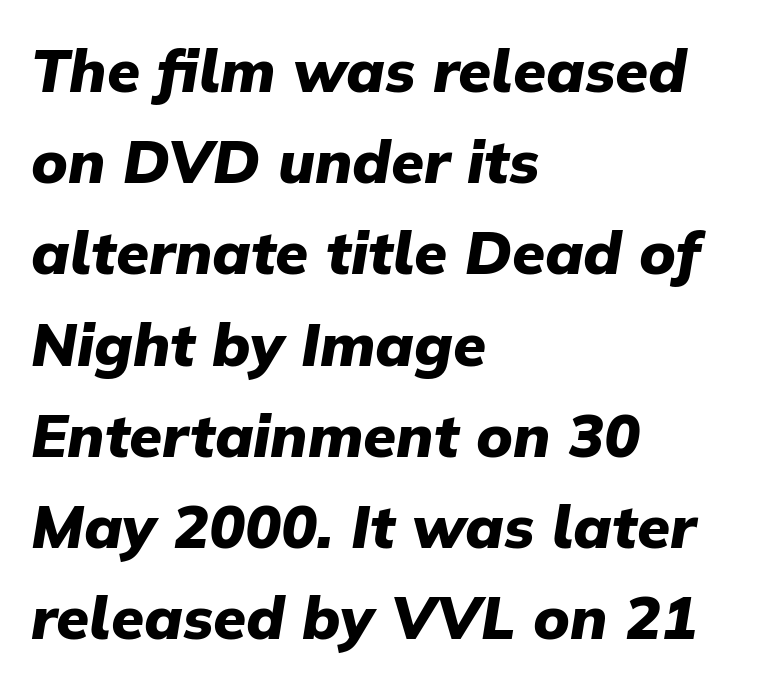
If you drew a ruler down the left edge, every line would touch it. The rendering keeps characters at their native spacing. Vertically, the passage feels balanced, rows spaced as you'd expect. Underline: absent. Students, this is bold: see how much ink each stroke carries.
